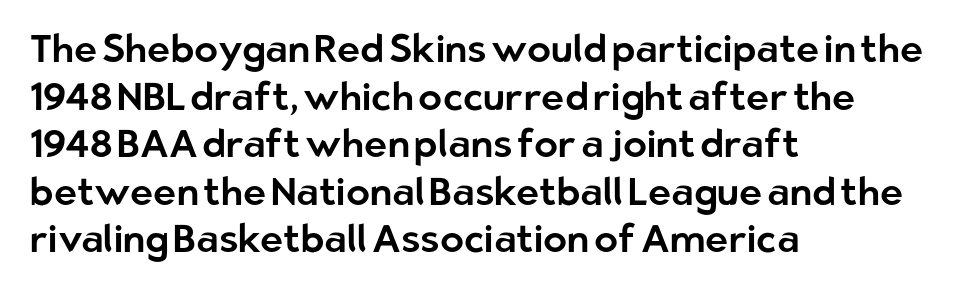
{"serif": "no", "italic": "no", "width": "normal", "stroke_contrast": "low", "x_height": "medium", "monospaced": "no", "underline": "no", "align": "left", "line_spacing_ratio": 1.22, "letter_spacing": "normal", "letter_spacing_em": 0.0, "glyph_px": 39}
